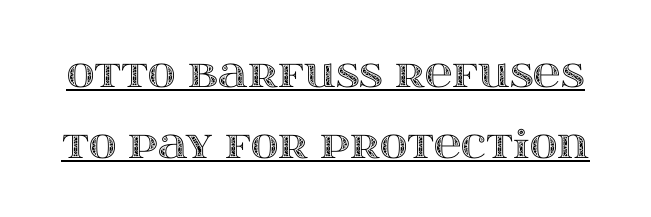
Q: Is the text italic (slanted)? A: No, it is upright.
Q: Is the text underlined? A: Yes.
Q: Is the spacing between letters normal or unusually wide? A: Normal.
Q: Width (condensed, normal, or wide)? A: Wide.
Q: x-height? A: Large.
Q: Monospaced? A: No.
